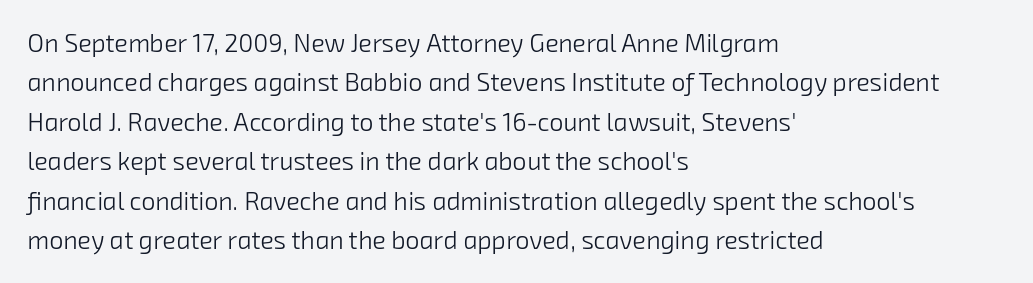
Q: Is the text bold? A: No.
Q: Is the text underlined? A: No.
Q: How is the paragraph aligned? A: Left-aligned.
Q: Is the spacing between letters normal or unusually wide? A: Normal.
Q: Is the spacing between lines tight, normal or loose? A: Normal.
